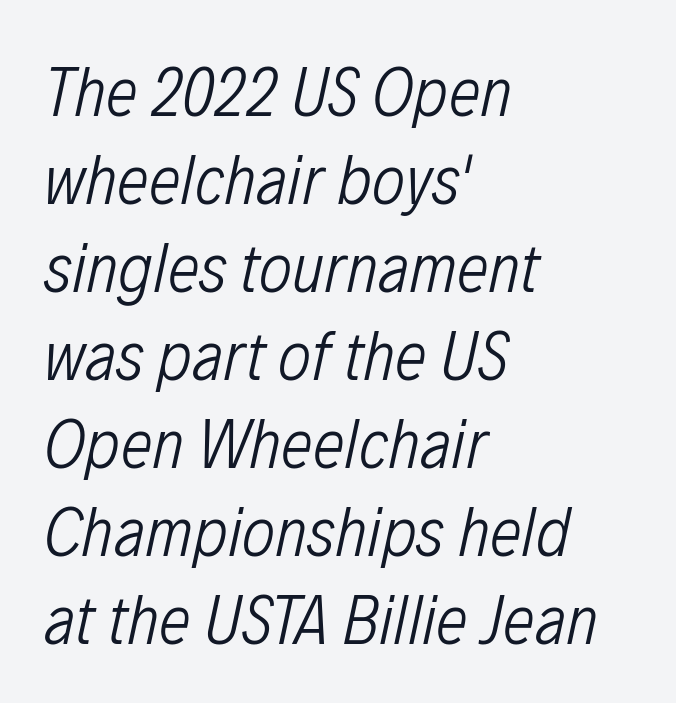
Q: Is the text bold? A: No.
Q: Is the text italic (slanted)? A: Yes, it leans right by about 12 degrees.
Q: Is the text underlined? A: No.
Q: How is the paragraph aligned? A: Left-aligned.
Q: Is the spacing between letters normal or unusually wide? A: Normal.
Q: Width (condensed, normal, or wide)? A: Condensed.
Q: Stroke contrast? A: Low.
Q: x-height? A: Medium.
Q: Monospaced? A: No.
